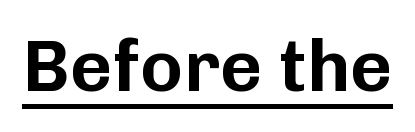
The image shows 73 px sans-serif type, upright; set normal letter spacing, underlined; low stroke contrast and a medium x-height.
